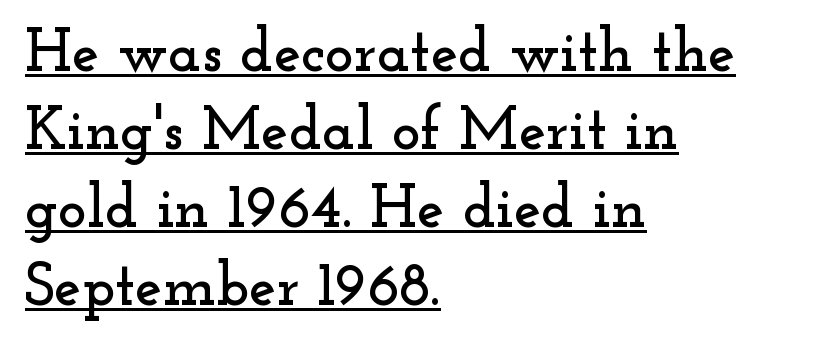
The image shows 61 px wide serif type, upright; set left-aligned, normal line spacing (1.28x), normal letter spacing, underlined; low stroke contrast and a small x-height.
